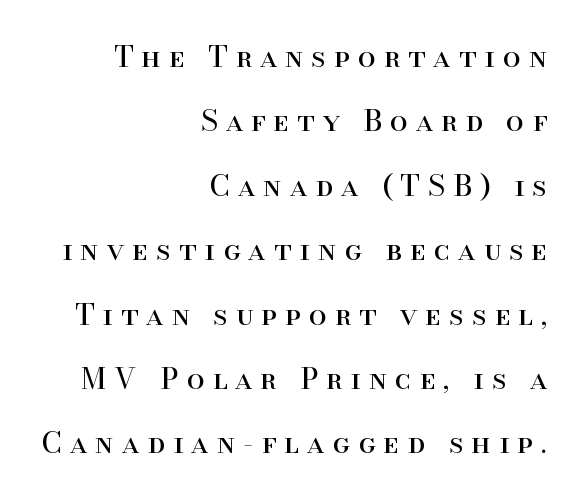
The image shows 29 px regular-weight serif type, upright; set right-aligned, loose line spacing (2.22x), unusually wide letter spacing (+0.28 em), not underlined; high stroke contrast and a small x-height.
